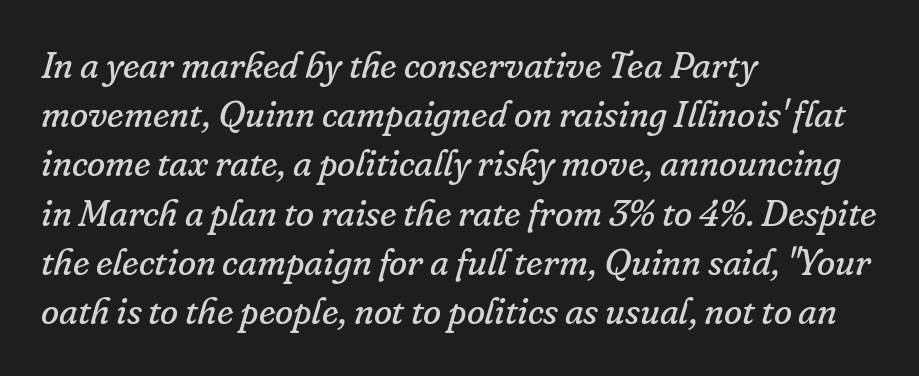
This sample is left-justified, so line endings fall wherever the words run out. If you drew a line through each stem, it would be angled. The baseline area is clear. Stem width sits at or under what a default text font uses.
